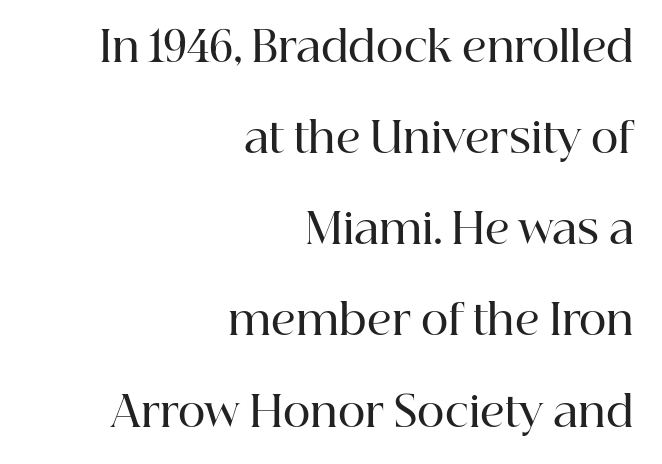
Is there much room between lines? Yes — plenty of vertical air separates them. Proportional: the letters do not fall into vertical columns. Notice how the passage keeps a crisp vertical edge on the right only. Classification — serif. The letters stand straight up with perfectly vertical stems. Emphasis by weight is partial: semibold.
